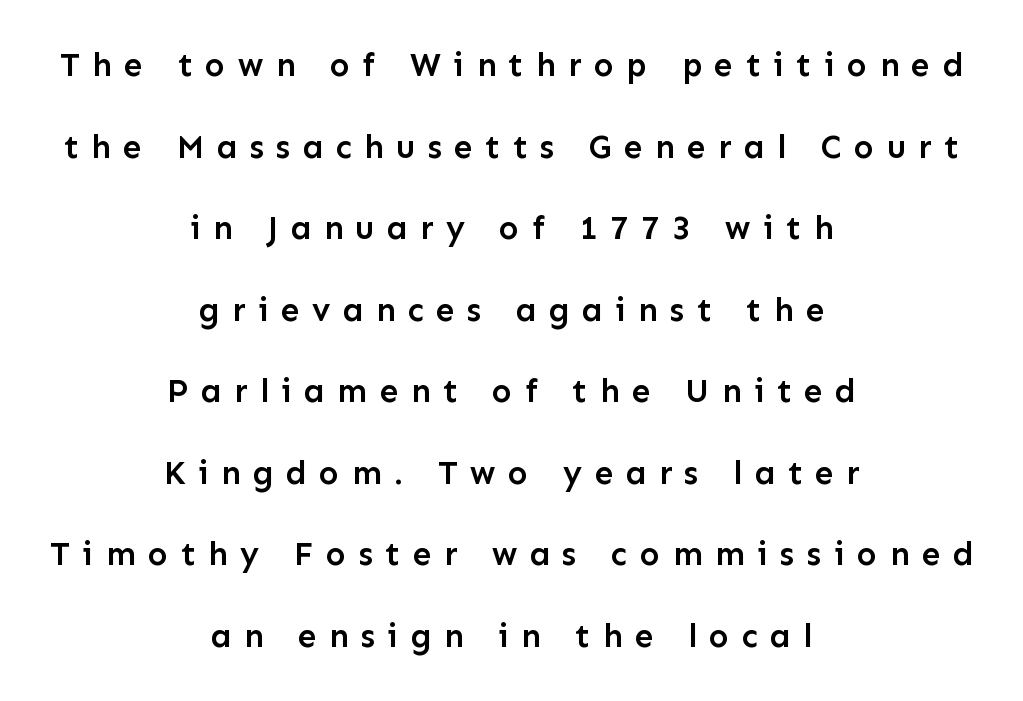
Q: Is the text bold? A: Semi-bold.
Q: Is the text italic (slanted)? A: No, it is upright.
Q: Is the typeface a serif or a sans-serif typeface? A: Sans-serif.
Q: Is the text underlined? A: No.
Q: How is the paragraph aligned? A: Centered.
Q: Is the spacing between letters normal or unusually wide? A: Unusually wide.
Q: Is the spacing between lines tight, normal or loose? A: Loose.
Q: Width (condensed, normal, or wide)? A: Normal.
Q: Stroke contrast? A: Low.
Q: x-height? A: Medium.
Q: Monospaced? A: No.
